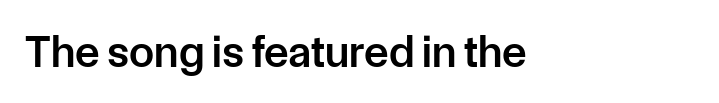
Q: Is the text bold? A: Semi-bold.
Q: Is the text italic (slanted)? A: No, it is upright.
Q: Is the typeface a serif or a sans-serif typeface? A: Sans-serif.
Q: Is the text underlined? A: No.
Q: How is the paragraph aligned? A: Left-aligned.
Q: Is the spacing between letters normal or unusually wide? A: Normal.
Q: Width (condensed, normal, or wide)? A: Normal.
Q: Stroke contrast? A: Low.
Q: x-height? A: Medium.
Q: Monospaced? A: No.
